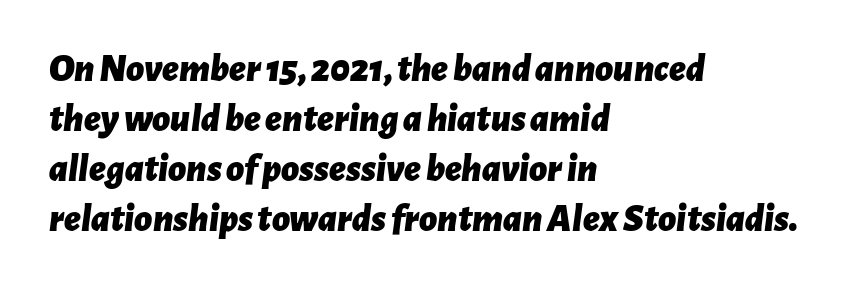
{"italic": "yes", "lean": "right", "slant_degrees": 7, "bold": "yes", "weight": "bold", "width": "normal", "stroke_contrast": "low", "x_height": "medium", "monospaced": "no", "underline": "no", "align": "left", "line_spacing": "normal", "line_spacing_ratio": 1.28, "letter_spacing": "normal", "letter_spacing_em": 0.0, "glyph_px": 39}
